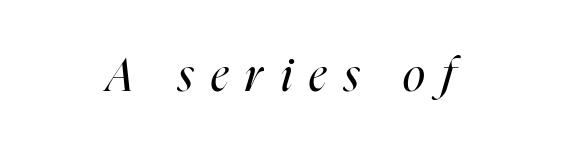
The image shows 46 px regular-weight, condensed type, italic (leaning right); set unusually wide letter spacing (+0.38 em), not underlined; high stroke contrast and a medium x-height.
